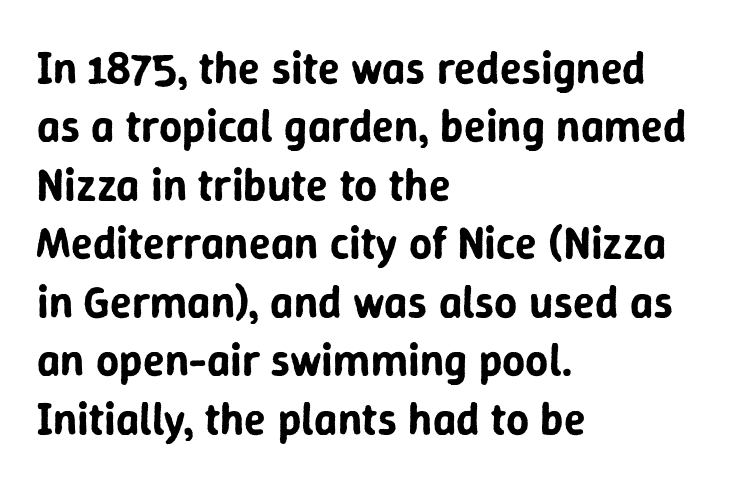
The image shows 45 px sans-serif type, upright; set left-aligned, normal line spacing (1.3x), normal letter spacing, not underlined; low stroke contrast and a medium x-height.
